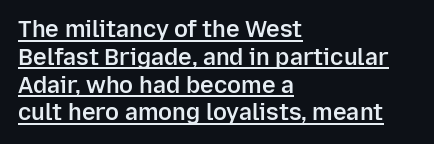
The image shows 23 px text type, upright; set left-aligned, line spacing 1.21x, normal letter spacing, underlined.
